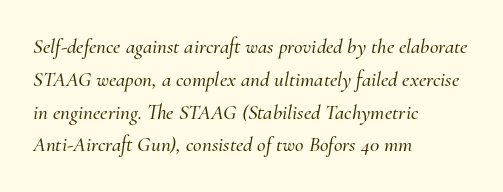
The foot of each line stays bare and open. Visually the block forms a straight wall on the left and a jagged coastline on the right. Compared with typical paragraphs, the rows here are spaced about the same. The font's italic variant was chosen for this text.
